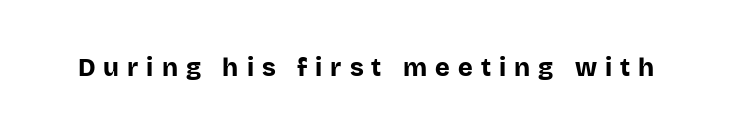
{"italic": "no", "bold": "yes", "underline": "no", "letter_spacing": "wide", "letter_spacing_em": 0.32, "glyph_px": 25}
